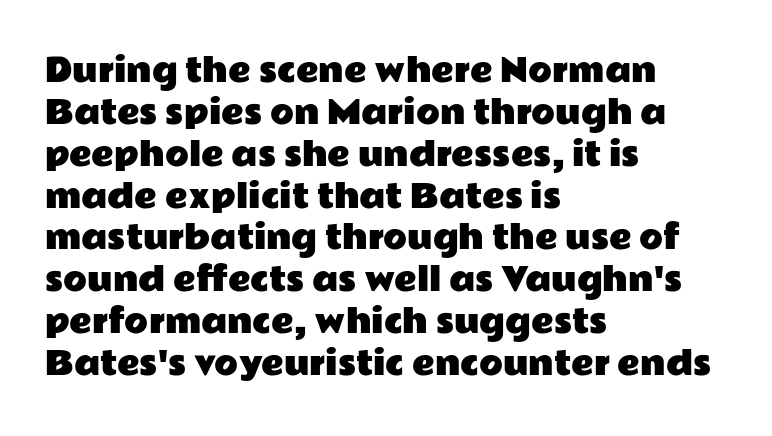
The image shows 31 px wide sans-serif type, upright; set left-aligned, normal line spacing (1.35x), normal letter spacing, not underlined; low stroke contrast and a medium x-height.
